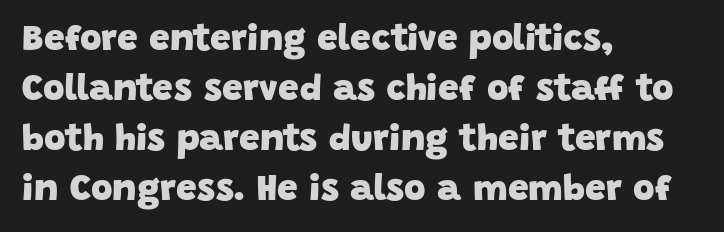
Q: Is the text bold? A: Yes.
Q: Is the typeface a serif or a sans-serif typeface? A: Sans-serif.
Q: Is the text underlined? A: No.
Q: How is the paragraph aligned? A: Left-aligned.
Q: Is the spacing between letters normal or unusually wide? A: Normal.
Q: Is the spacing between lines tight, normal or loose? A: Normal.
Q: Width (condensed, normal, or wide)? A: Normal.
Q: Stroke contrast? A: Low.
Q: x-height? A: Large.
Q: Monospaced? A: No.
